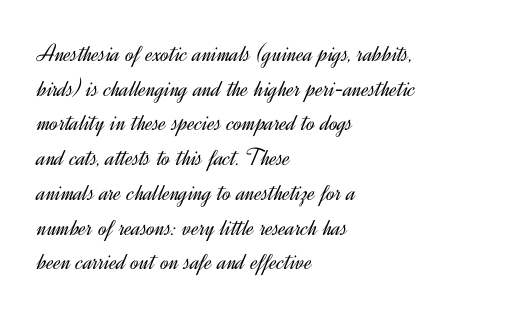
Q: Is the text bold? A: No.
Q: Is the text italic (slanted)? A: Yes.
Q: Is the text underlined? A: No.
Q: How is the paragraph aligned? A: Left-aligned.
Q: Is the spacing between letters normal or unusually wide? A: Normal.
Q: Is the spacing between lines tight, normal or loose? A: Normal.
